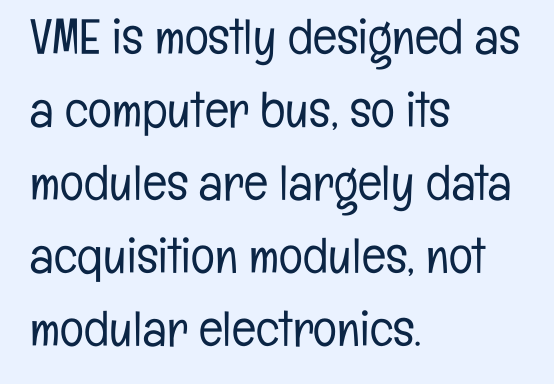
{"serif": "no", "italic": "no", "bold": "no", "weight": "light", "width": "condensed", "stroke_contrast": "low", "x_height": "medium", "monospaced": "no", "underline": "no", "align": "left", "line_spacing": "normal", "line_spacing_ratio": 1.46, "letter_spacing": "normal", "letter_spacing_em": 0.0, "glyph_px": 50}
